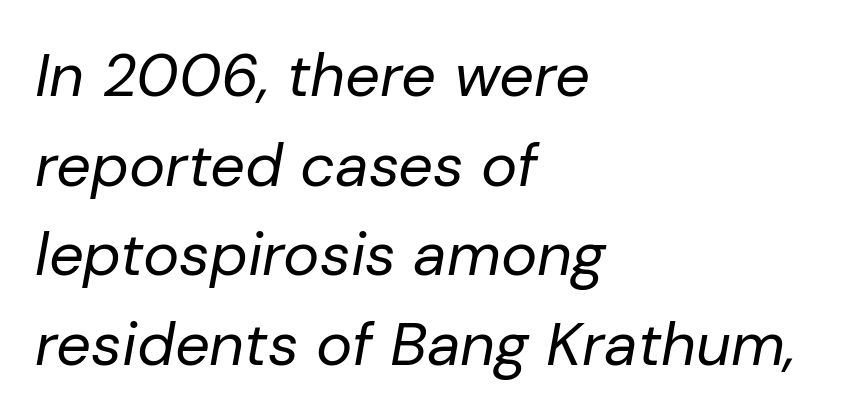
Q: Is the text bold? A: No.
Q: Is the text italic (slanted)? A: Yes, it leans right by about 10 degrees.
Q: Is the text underlined? A: No.
Q: How is the paragraph aligned? A: Left-aligned.
Q: Is the spacing between letters normal or unusually wide? A: Normal.
Q: Is the spacing between lines tight, normal or loose? A: Normal.
Q: Width (condensed, normal, or wide)? A: Normal.
Q: Stroke contrast? A: Low.
Q: x-height? A: Medium.
Q: Monospaced? A: No.
